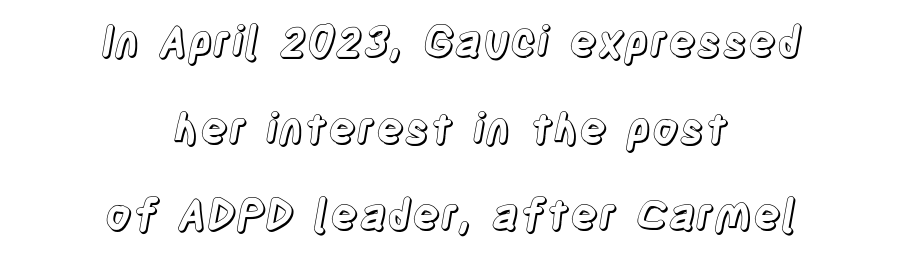
Q: Is the text italic (slanted)? A: Yes.
Q: Is the text underlined? A: No.
Q: How is the paragraph aligned? A: Centered.
Q: Is the spacing between letters normal or unusually wide? A: Normal.
Q: Is the spacing between lines tight, normal or loose? A: Loose.
Q: Width (condensed, normal, or wide)? A: Condensed.
Q: x-height? A: Large.
Q: Monospaced? A: No.
